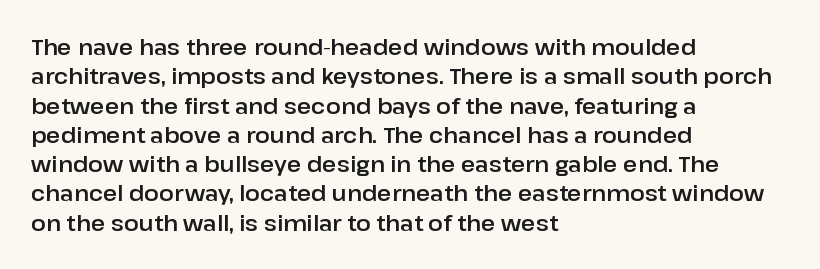
The image shows 22 px text type, upright; set left-aligned, normal line spacing (1.33x), normal letter spacing, not underlined.
